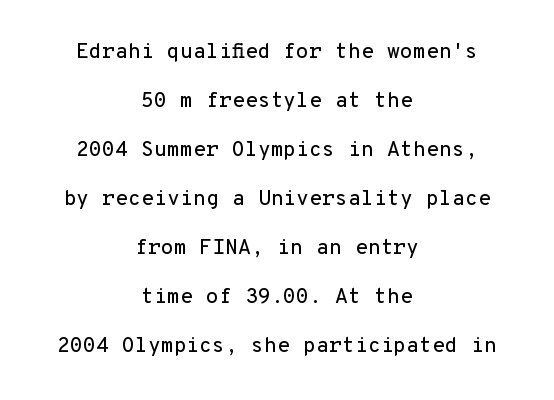
Typeset on center — no edge is straight. The area under the type is left untouched. The letters sit at their default tracking, neither squeezed nor spread. Posture: upright roman.
